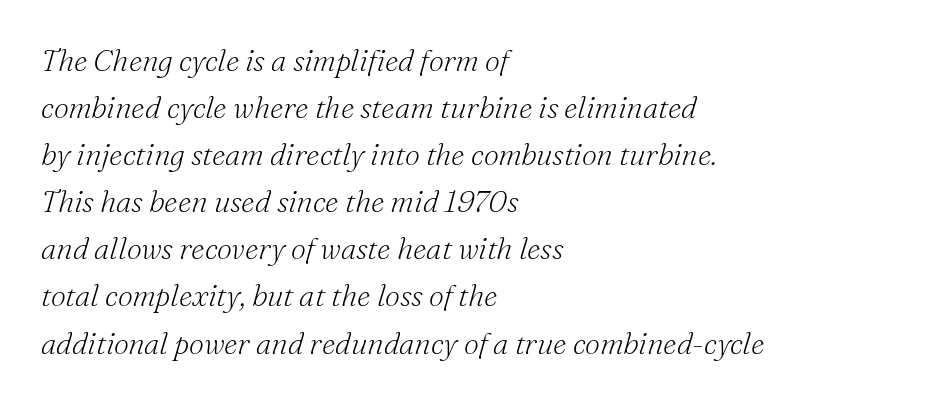
The image shows 30 px light serif type, italic (leaning right); set left-aligned, normal line spacing (1.57x), normal letter spacing, not underlined; medium stroke contrast and a small x-height.
